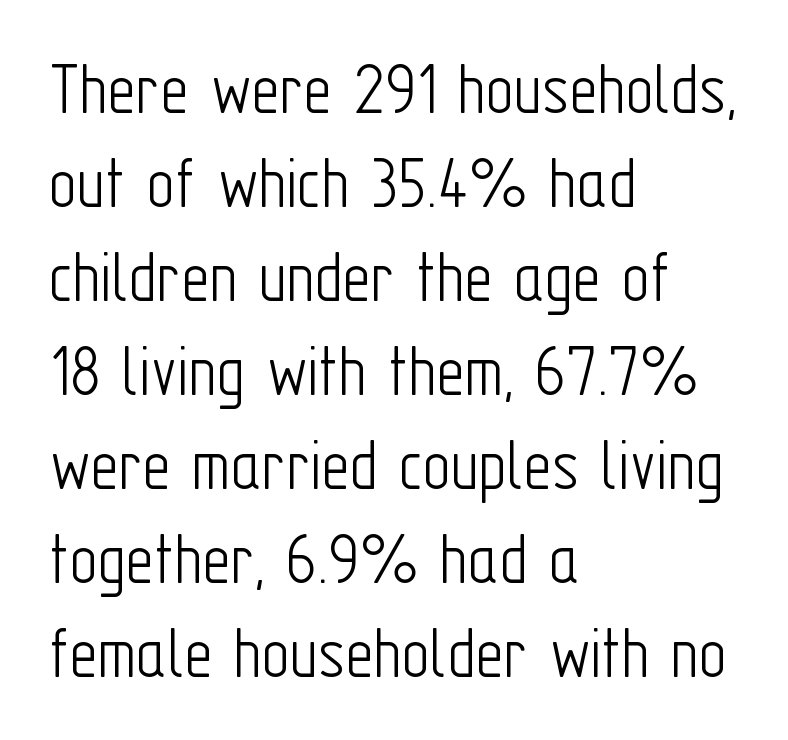
Q: Is the text bold? A: No.
Q: Is the text italic (slanted)? A: No, it is upright.
Q: Is the typeface a serif or a sans-serif typeface? A: Sans-serif.
Q: Is the text underlined? A: No.
Q: How is the paragraph aligned? A: Left-aligned.
Q: Is the spacing between letters normal or unusually wide? A: Normal.
Q: Width (condensed, normal, or wide)? A: Condensed.
Q: Stroke contrast? A: Low.
Q: x-height? A: Medium.
Q: Monospaced? A: No.
